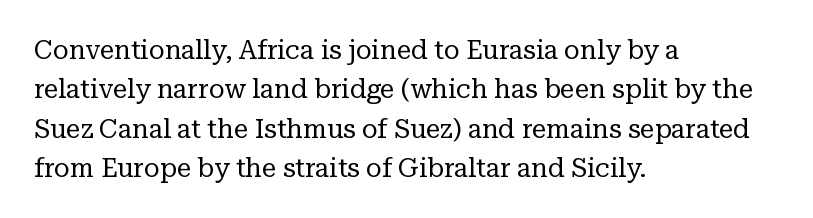
A typesetter would mark this as roman, not italic. Does the leading feel generous? No, just average. The typesetter chose a ragged-right arrangement here. The gaps between neighbouring characters are ordinary and unremarkable. Is this a heavy cut? Hardly; it is regular or lighter. The space directly below the letters is spotless.
